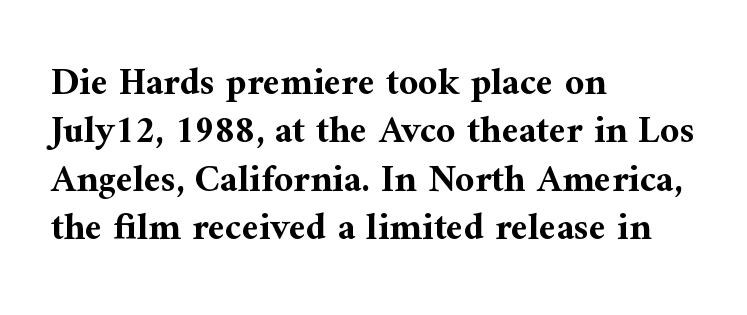
Proportional: the letters do not fall into vertical columns. Where is the straight margin? On the left. The lettering stays uniformly vertical, giving the passage a roman look. Type without underlining. The typeface chosen for these lines features serifs. Typesetter's note: full bold, strokes at maximum text heaviness.
